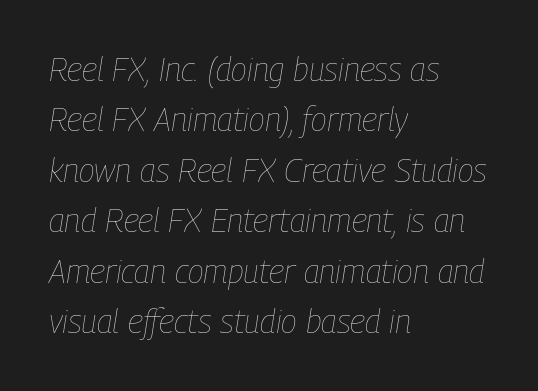
Standard letterfit; no display-style spreading of the glyphs. Typeset ragged right — the left edge is the straight one. Weight: in the light-to-regular range. This sample has the flowing, uneven cadence of proportional lettering. The axis of the letterforms is tilted away from vertical.
